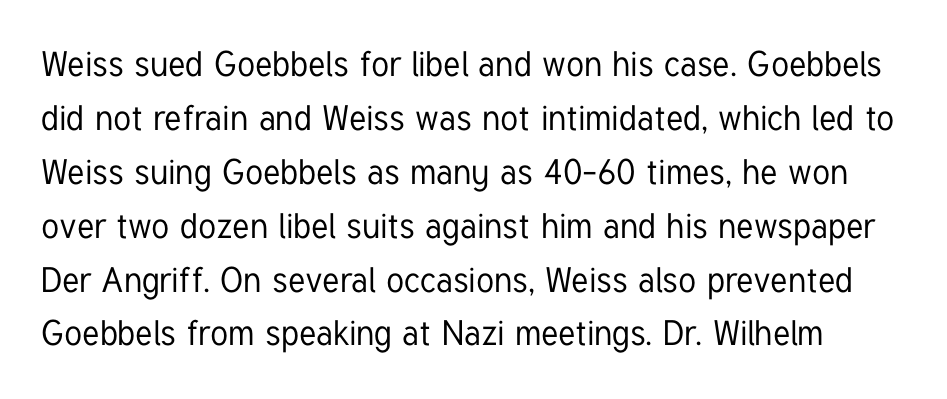
{"serif": "no", "italic": "no", "width": "condensed", "stroke_contrast": "low", "x_height": "medium", "monospaced": "no", "underline": "no", "line_spacing": "normal", "line_spacing_ratio": 1.54, "letter_spacing": "normal", "letter_spacing_em": 0.0, "glyph_px": 35}
